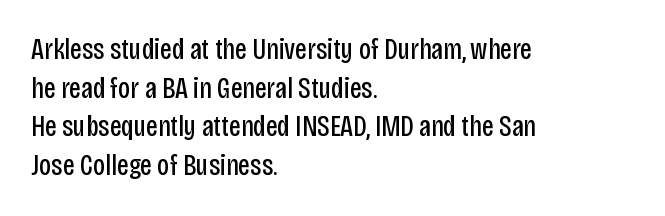
Regular leading. Do the letters lean? They stand straight. Default kerning and tracking; the words read as compact shapes. Leftover space on each line is placed entirely after the last word. Is this a sans? Yes — the strokes have no serifs.
